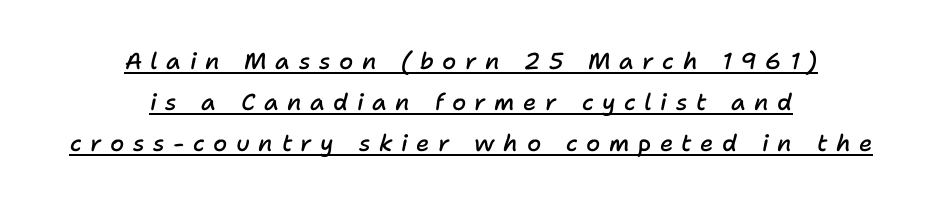
Rendered with sloped, italic letterforms. A somewhat darkened texture: the type is semibold rather than bold. Neither beginnings nor endings align; midpoints do. A typographer would call this underscored text.
